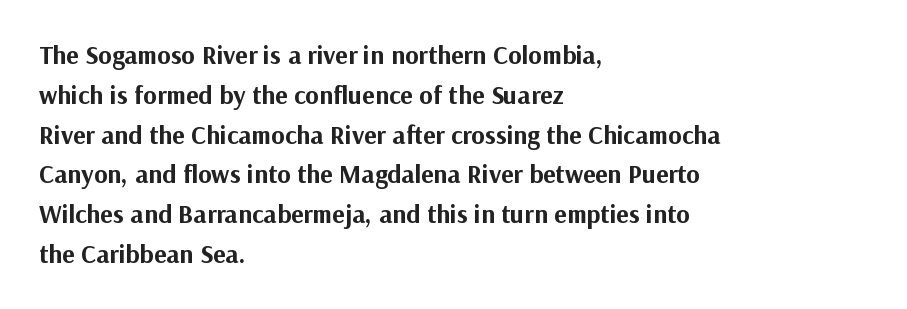
Q: Is the text bold? A: Yes.
Q: Is the text italic (slanted)? A: No, it is upright.
Q: Is the text underlined? A: No.
Q: How is the paragraph aligned? A: Left-aligned.
Q: Is the spacing between letters normal or unusually wide? A: Normal.
Q: Is the spacing between lines tight, normal or loose? A: Normal.
